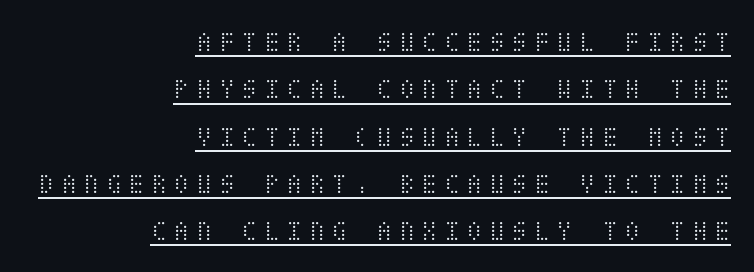
The image shows 29 px light, condensed type, upright; set right-aligned, normal line spacing (1.63x), unusually wide letter spacing (+0.23 em), underlined; medium stroke contrast and a large x-height.
